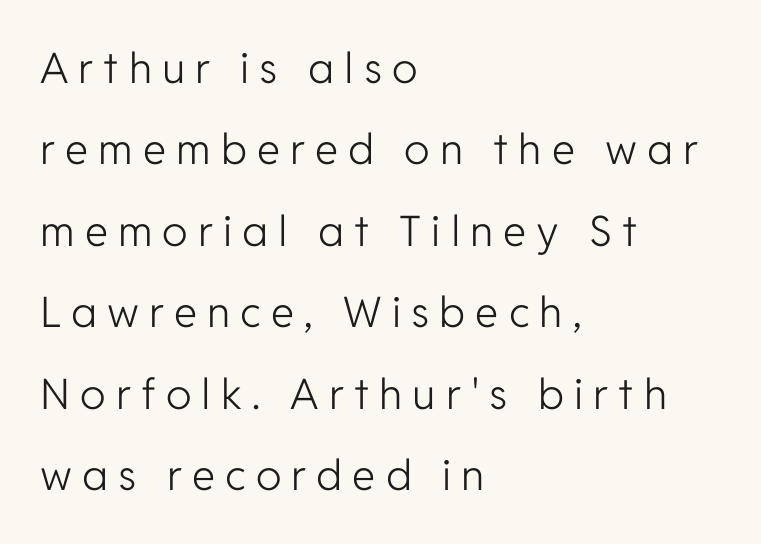
{"serif": "no", "italic": "no", "bold": "no", "weight": "light", "width": "normal", "stroke_contrast": "low", "x_height": "medium", "monospaced": "no", "underline": "no", "align": "left", "line_spacing": "loose", "line_spacing_ratio": 1.94, "letter_spacing": "wide", "letter_spacing_em": 0.24, "glyph_px": 42}
